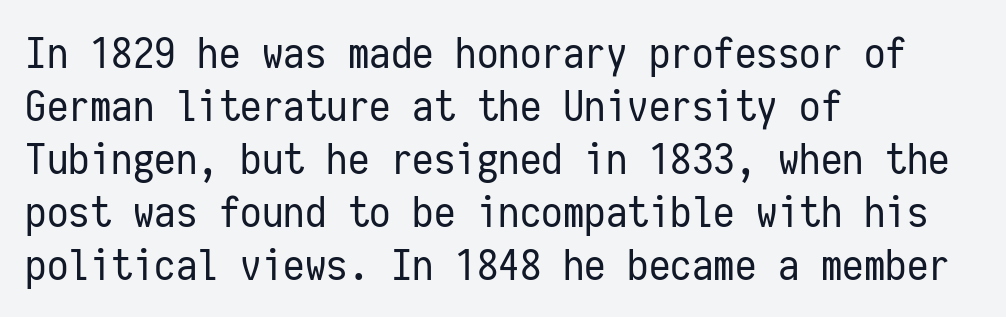
The font's upright variant was chosen for this text. No word sits above an underline. Every character here occupies the same horizontal width, giving the sample a typewriter-like rhythm. The passage is arranged the way most books set body copy — flush left. Students, note that the glyphs here touch the page at normal intervals. This is sans-serif lettering, the kind often seen on screens and signage.
